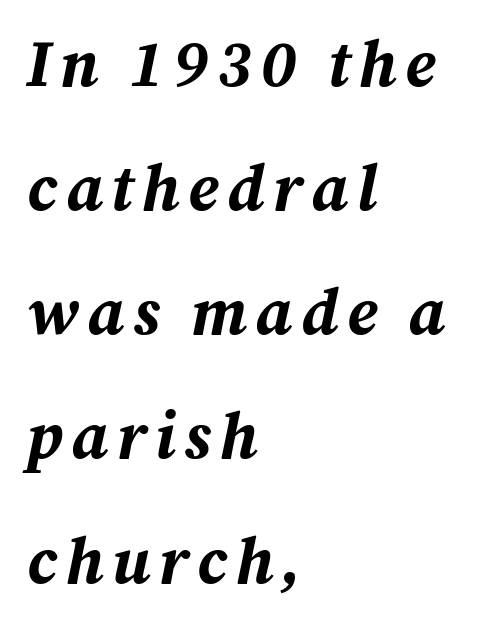
The image shows 65 px bold type, italic (leaning right); set left-aligned, loose line spacing (1.91x), not underlined; medium stroke contrast and a medium x-height.
